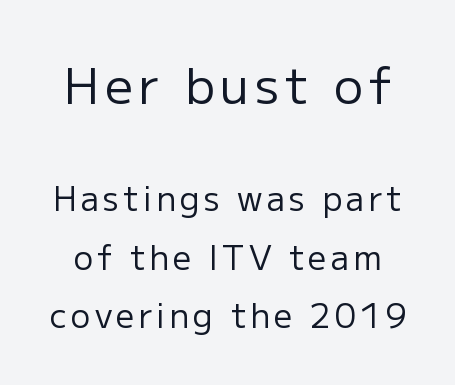
The image shows 49 px regular-weight sans-serif type, upright; set line spacing 1.76x, not underlined; the first (top) block is 1.48x larger; low stroke contrast and a medium x-height.
